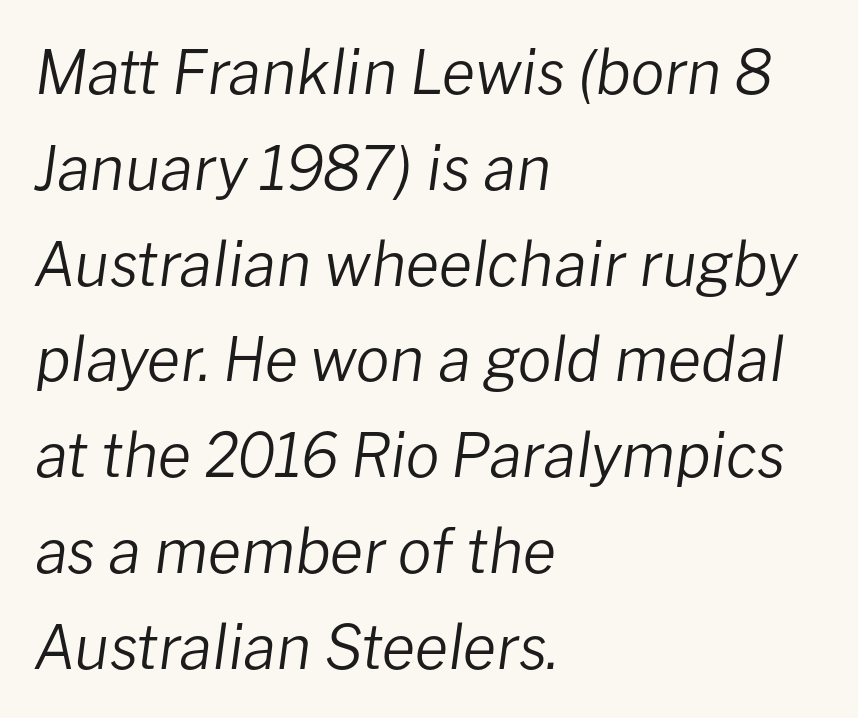
Clear beneath every line of the passage. Character widths vary here, with narrow letters taking less room than wide ones. Vertical stems look standard width or narrower in stroke. Regarding leading, the lines here are spaced in the standard way.
